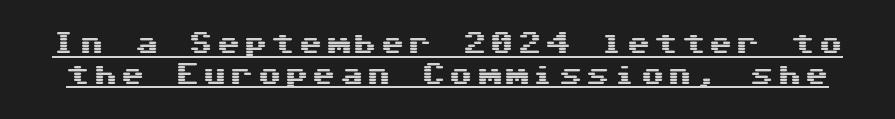
{"italic": "no", "underline": "yes", "line_spacing": "normal", "line_spacing_ratio": 1.28, "glyph_px": 24}
